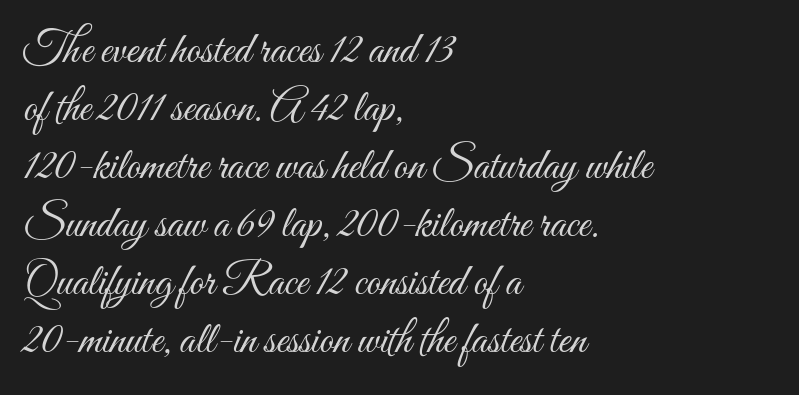
Q: Is the text bold? A: No.
Q: Is the text italic (slanted)? A: Yes.
Q: Is the text underlined? A: No.
Q: How is the paragraph aligned? A: Left-aligned.
Q: Is the spacing between letters normal or unusually wide? A: Normal.
Q: Is the spacing between lines tight, normal or loose? A: Normal.
Q: Width (condensed, normal, or wide)? A: Condensed.
Q: Stroke contrast? A: Medium.
Q: x-height? A: Small.
Q: Monospaced? A: No.
